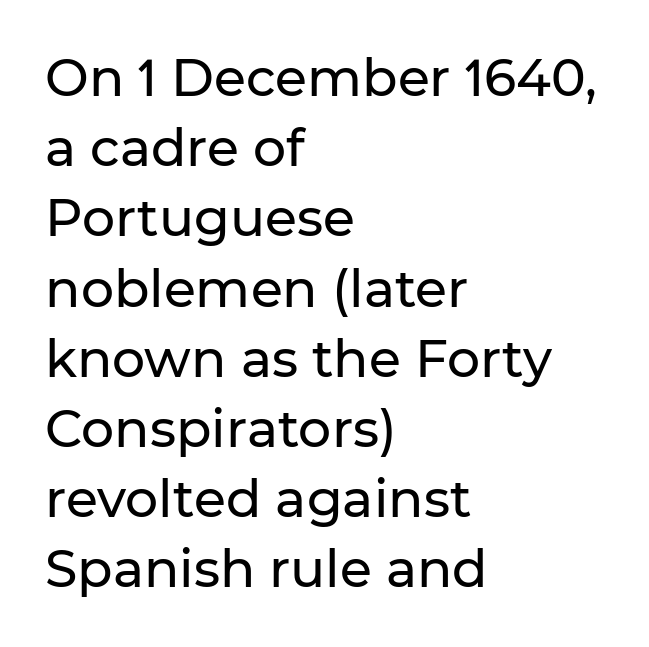
The image shows 52 px sans-serif type, upright; set left-aligned, normal line spacing (1.35x), normal letter spacing, not underlined; low stroke contrast and a medium x-height.
